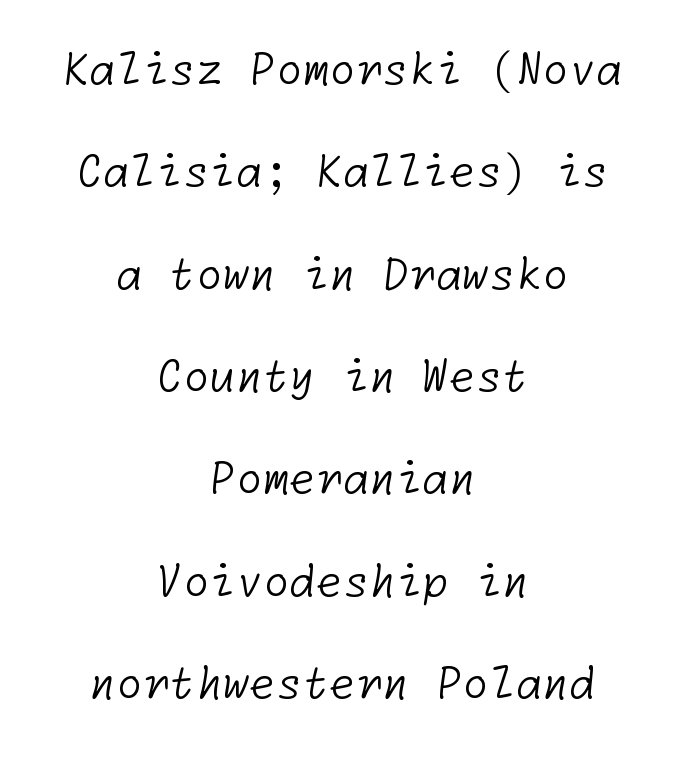
A typesetter would label this face a sans. This reads as an unemphasized weight, regular at the heaviest. Letters rest on an invisible, unmarked baseline. Whoever set this chose breathing room over compactness in the vertical rhythm. This sample is center-justified, so both line endings float freely.
